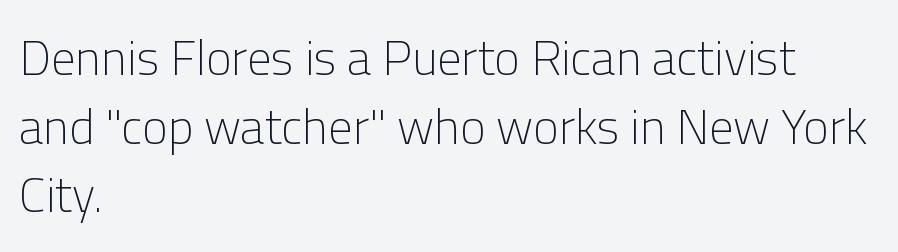
{"serif": "no", "italic": "no", "bold": "no", "weight": "light", "width": "normal", "stroke_contrast": "low", "x_height": "medium", "monospaced": "no", "underline": "no", "align": "left", "line_spacing": "normal", "line_spacing_ratio": 1.4, "letter_spacing": "normal", "letter_spacing_em": 0.0, "glyph_px": 49}
